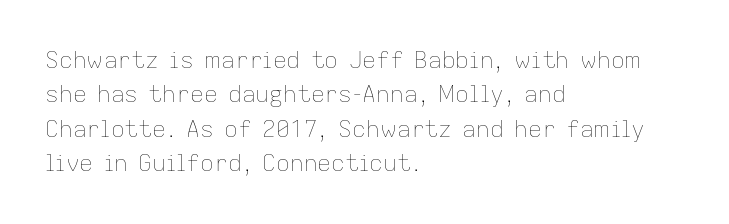
Observe the ordinary spacing: letters are neighbours, not strangers. Only glyphs here, with clear space below each row. Honestly, the row spacing looks completely unremarkable. No letter is thick-stroked: the sample isn't bold.
